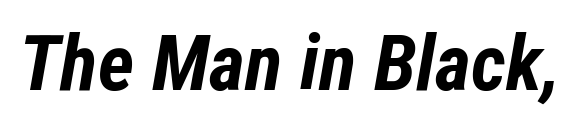
The image shows 78 px bold, condensed type, italic (leaning right); set normal letter spacing, not underlined; low stroke contrast and a medium x-height.
